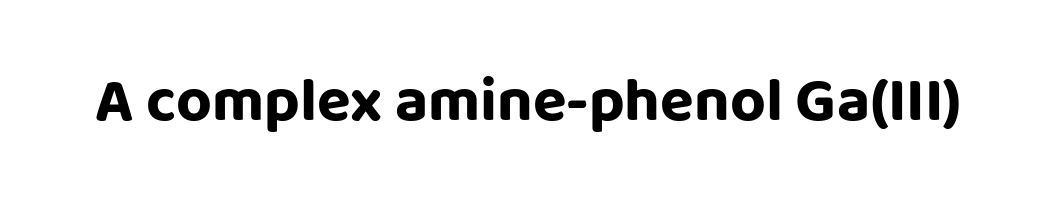
Looks like regular typesetting: each glyph gets only the width it needs. Honestly, there is no underline to notice here at all. The font family rendered here belongs to the sans-serif group. Pretty heavy lettering here — definitely bold.
